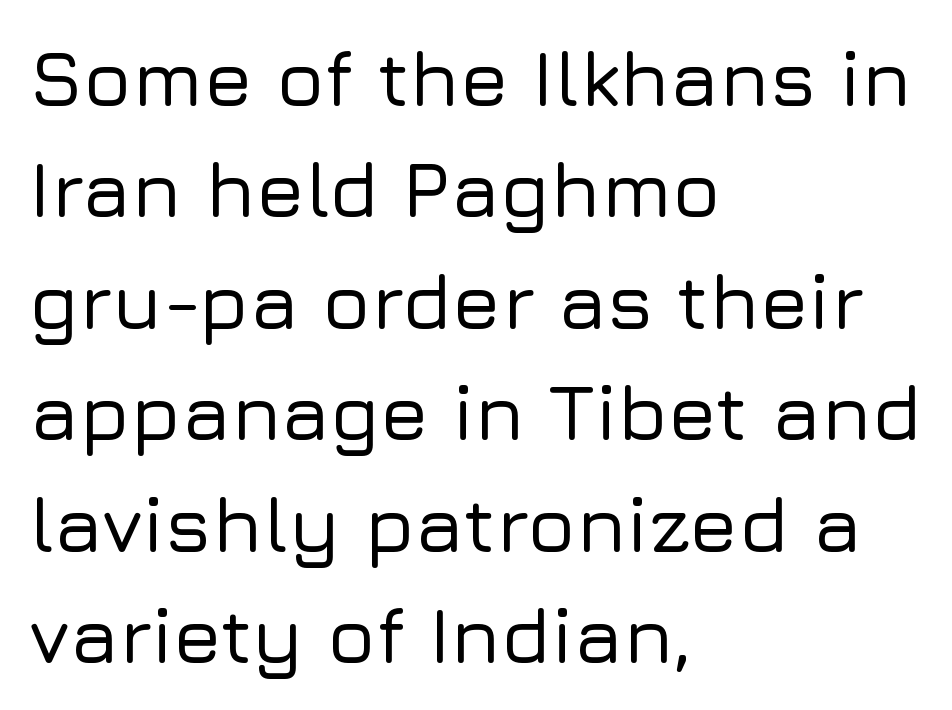
Q: Is the text italic (slanted)? A: No, it is upright.
Q: Is the typeface a serif or a sans-serif typeface? A: Sans-serif.
Q: Is the text underlined? A: No.
Q: How is the paragraph aligned? A: Left-aligned.
Q: Is the spacing between letters normal or unusually wide? A: Normal.
Q: Is the spacing between lines tight, normal or loose? A: Normal.
Q: Width (condensed, normal, or wide)? A: Normal.
Q: Stroke contrast? A: Low.
Q: x-height? A: Medium.
Q: Monospaced? A: No.
